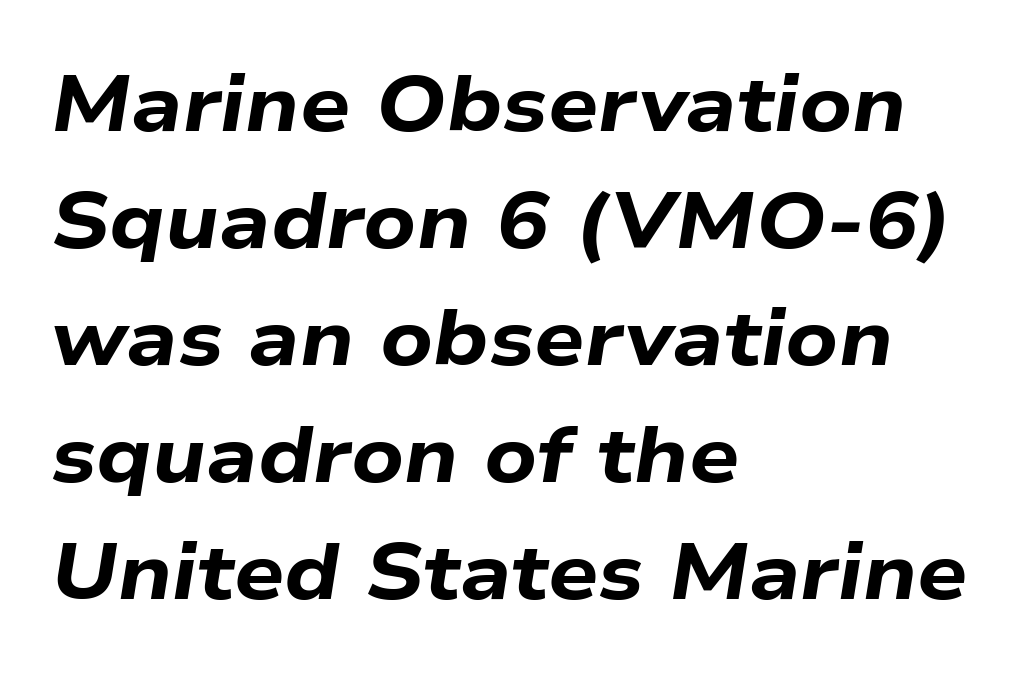
The lines sit at an ordinary, default distance from one another. In terms of letterspacing, this is plain default setting. Here the designer chose a conventional face with non-uniform glyph widths. Students, this is bold: see how much ink each stroke carries.
